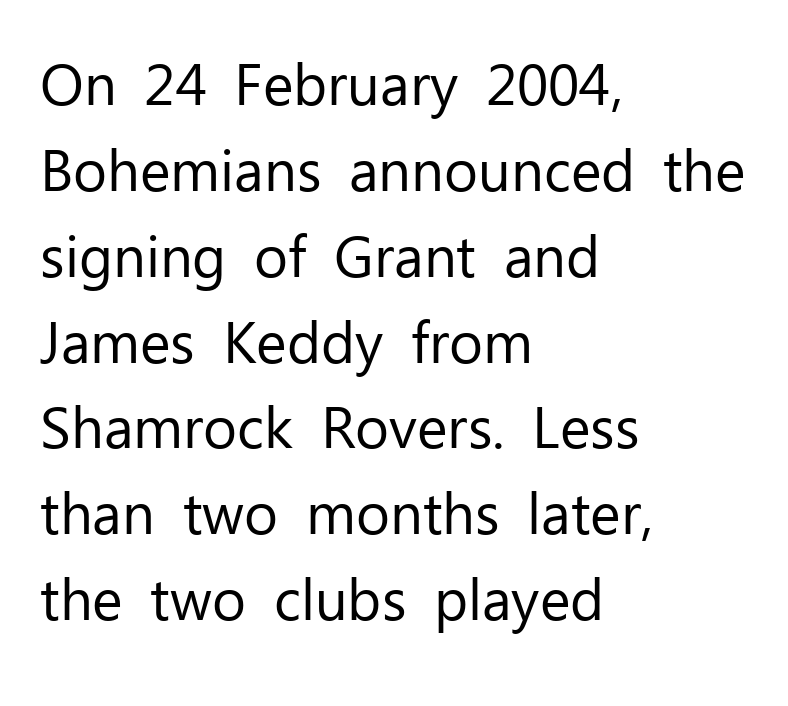
{"serif": "no", "italic": "no", "bold": "no", "weight": "regular", "width": "normal", "stroke_contrast": "low", "x_height": "medium", "monospaced": "no", "underline": "no", "align": "left", "line_spacing": "normal", "line_spacing_ratio": 1.48, "letter_spacing": "normal", "letter_spacing_em": 0.0, "glyph_px": 58}
